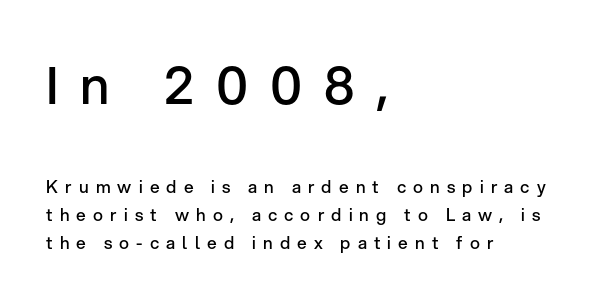
The image shows 52 px semibold sans-serif type, upright; set left-aligned, normal line spacing (1.66x), unusually wide letter spacing (+0.42 em), not underlined; the first (top) block is 3.06x larger; low stroke contrast and a medium x-height.
